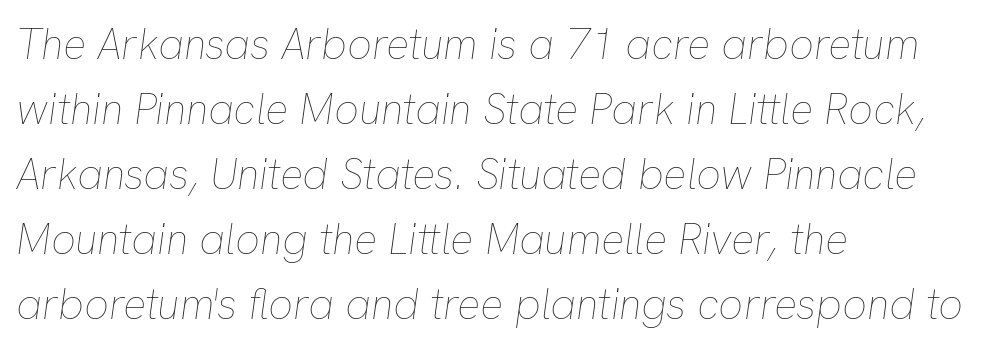
The image shows 43 px thin type, italic (leaning right); set left-aligned, normal line spacing (1.51x), normal letter spacing, not underlined; low stroke contrast and a medium x-height.
